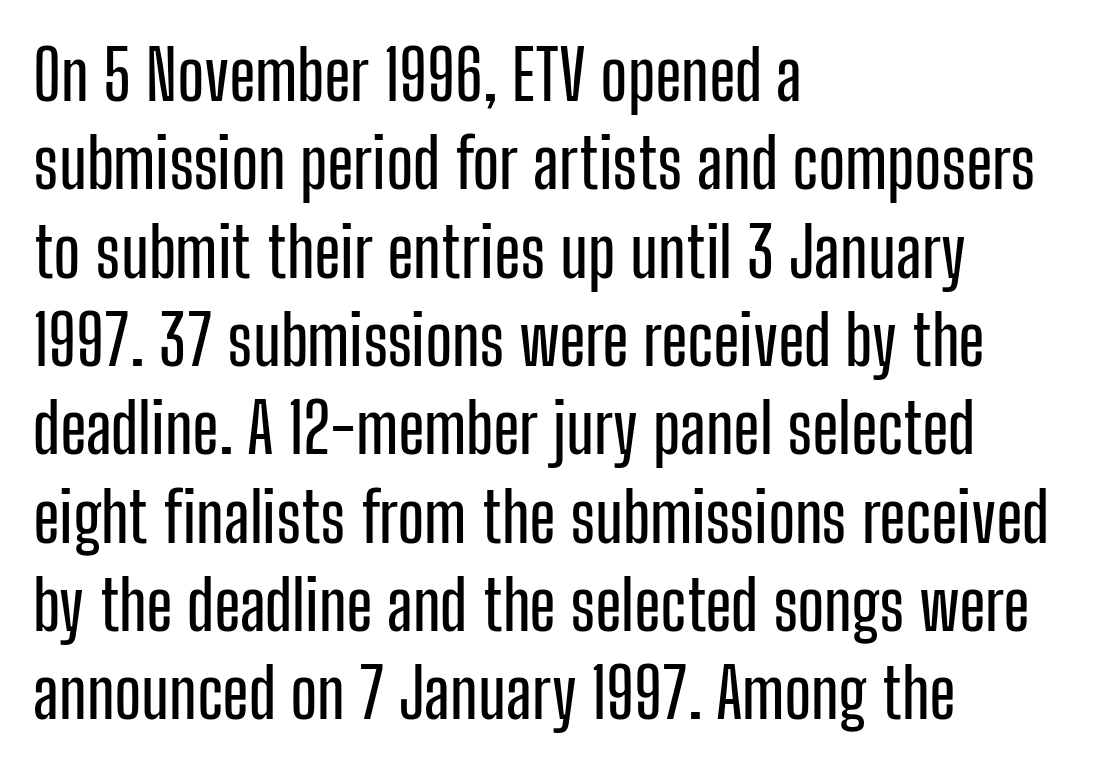
A student would call this left alignment; a typographer would say flush left, rag right. Each row of text sits above clean, open space. A typesetter would call this proportional, since set widths differ per character. The lettering stays uniformly vertical, giving the passage a roman look. Tracking value appears to be zero — textbook default spacing. The typeface chosen for these lines omits serifs.
